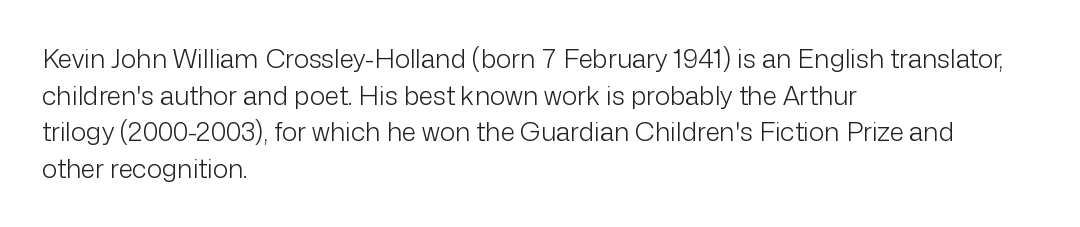
In CSS terms this would be text-align: left. The words here are not underlined. The font is comparable to plain body text, perhaps lighter. Every character sits straight up, as roman type does. The vertical gap from one line to the next is medium. Compared with typical body copy, the letter spacing here is the same.
